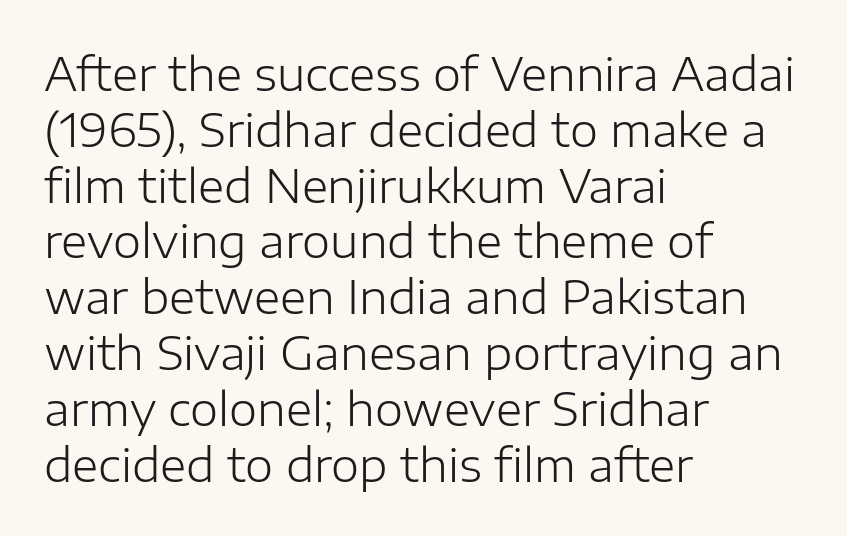
Q: Is the text bold? A: No.
Q: Is the text italic (slanted)? A: No, it is upright.
Q: Is the typeface a serif or a sans-serif typeface? A: Sans-serif.
Q: Is the text underlined? A: No.
Q: How is the paragraph aligned? A: Left-aligned.
Q: Is the spacing between letters normal or unusually wide? A: Normal.
Q: Width (condensed, normal, or wide)? A: Normal.
Q: Stroke contrast? A: Low.
Q: x-height? A: Medium.
Q: Monospaced? A: No.
